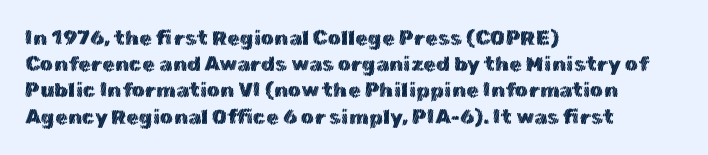
{"italic": "no", "underline": "no", "align": "left", "line_spacing": "normal", "line_spacing_ratio": 1.25, "letter_spacing": "normal", "letter_spacing_em": 0.0, "glyph_px": 21}
